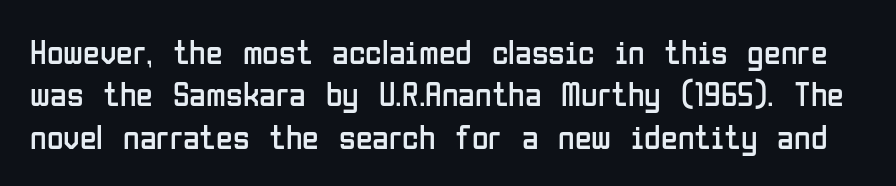
Q: Is the text bold? A: No.
Q: Is the text italic (slanted)? A: No, it is upright.
Q: Is the typeface a serif or a sans-serif typeface? A: Sans-serif.
Q: Is the text underlined? A: No.
Q: Is the spacing between letters normal or unusually wide? A: Normal.
Q: Is the spacing between lines tight, normal or loose? A: Normal.
Q: Width (condensed, normal, or wide)? A: Condensed.
Q: Stroke contrast? A: Low.
Q: x-height? A: Medium.
Q: Monospaced? A: No.
